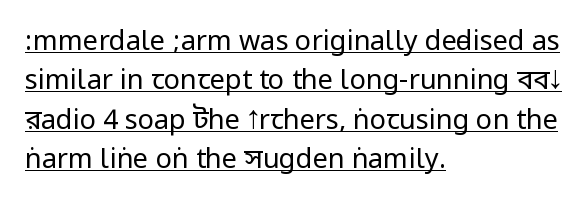
Q: Is the text bold? A: No.
Q: Is the text italic (slanted)? A: No, it is upright.
Q: Is the text underlined? A: Yes.
Q: How is the paragraph aligned? A: Left-aligned.
Q: Is the spacing between letters normal or unusually wide? A: Normal.
Q: Is the spacing between lines tight, normal or loose? A: Normal.
